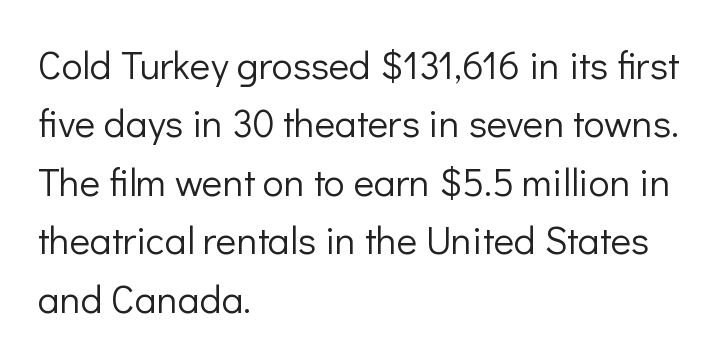
Q: Is the text bold? A: No.
Q: Is the text italic (slanted)? A: No, it is upright.
Q: Is the typeface a serif or a sans-serif typeface? A: Sans-serif.
Q: Is the text underlined? A: No.
Q: How is the paragraph aligned? A: Left-aligned.
Q: Is the spacing between letters normal or unusually wide? A: Normal.
Q: Is the spacing between lines tight, normal or loose? A: Normal.
Q: Width (condensed, normal, or wide)? A: Normal.
Q: Stroke contrast? A: Low.
Q: x-height? A: Medium.
Q: Monospaced? A: No.
